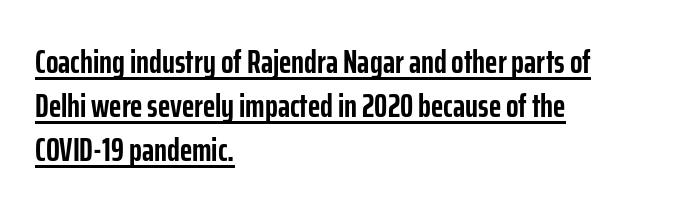
{"serif": "no", "italic": "no", "bold": "yes", "weight": "semibold", "width": "condensed", "stroke_contrast": "low", "x_height": "medium", "monospaced": "no", "underline": "yes", "align": "left", "line_spacing": "normal", "line_spacing_ratio": 1.33, "letter_spacing": "normal", "letter_spacing_em": 0.0, "glyph_px": 33}
